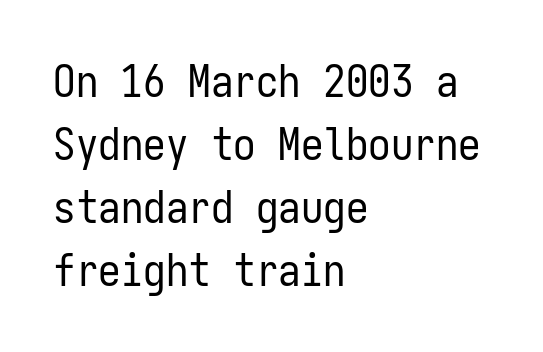
The image shows 45 px regular-weight, condensed sans-serif type, upright, monospaced; set left-aligned, normal line spacing (1.4x), normal letter spacing, not underlined; low stroke contrast and a medium x-height.
